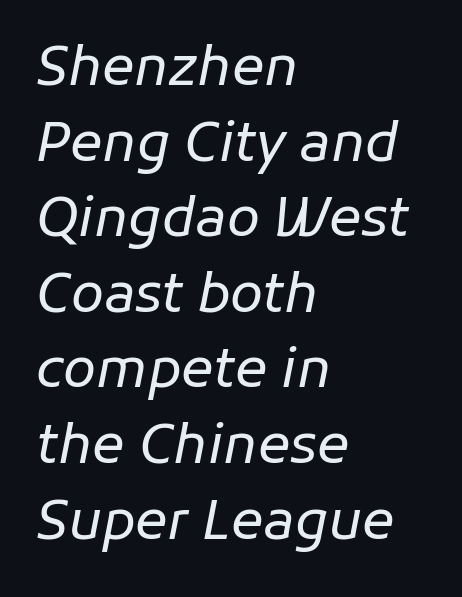
Q: Is the text bold? A: No.
Q: Is the text italic (slanted)? A: Yes, it leans right by about 11 degrees.
Q: Is the text underlined? A: No.
Q: How is the paragraph aligned? A: Left-aligned.
Q: Is the spacing between letters normal or unusually wide? A: Normal.
Q: Is the spacing between lines tight, normal or loose? A: Normal.
Q: Width (condensed, normal, or wide)? A: Normal.
Q: Stroke contrast? A: Low.
Q: x-height? A: Medium.
Q: Monospaced? A: No.
